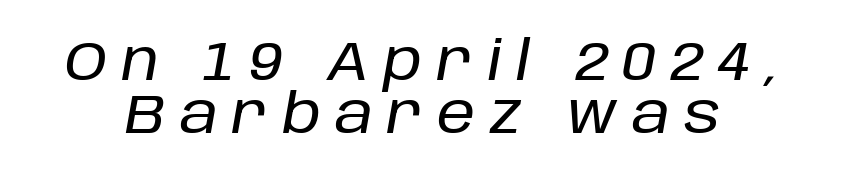
{"italic": "yes", "lean": "right", "slant_degrees": 10, "width": "normal", "stroke_contrast": "low", "x_height": "large", "monospaced": "no", "underline": "no", "line_spacing": "tight", "line_spacing_ratio": 0.97, "letter_spacing": "wide", "letter_spacing_em": 0.26, "glyph_px": 55}
